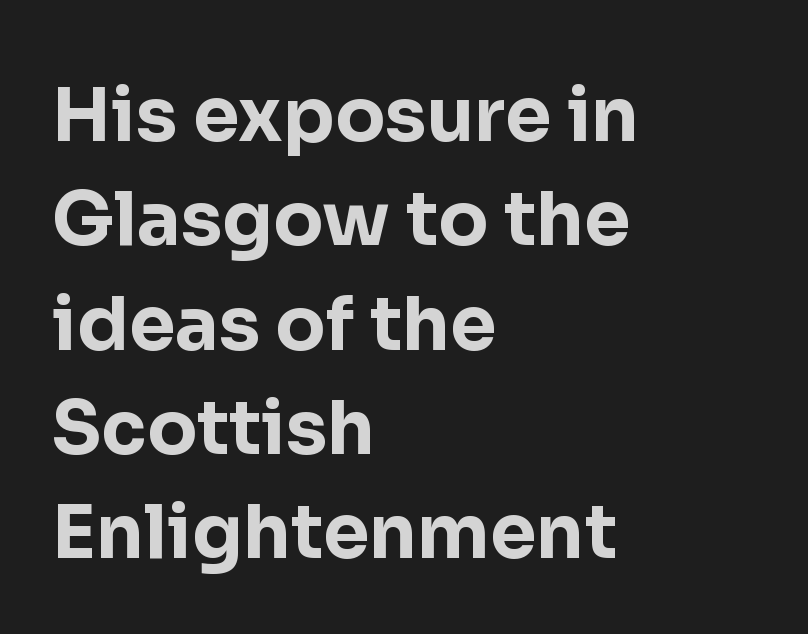
The image shows 74 px bold sans-serif type, upright; set left-aligned, normal line spacing (1.41x), normal letter spacing, not underlined; low stroke contrast and a medium x-height.
